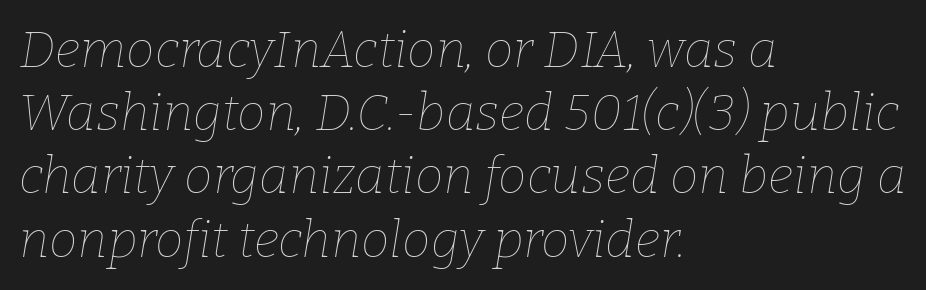
Q: Is the text bold? A: No.
Q: Is the text italic (slanted)? A: Yes, it leans right by about 9 degrees.
Q: Is the text underlined? A: No.
Q: How is the paragraph aligned? A: Left-aligned.
Q: Is the spacing between letters normal or unusually wide? A: Normal.
Q: Width (condensed, normal, or wide)? A: Normal.
Q: Stroke contrast? A: Low.
Q: x-height? A: Medium.
Q: Monospaced? A: No.
